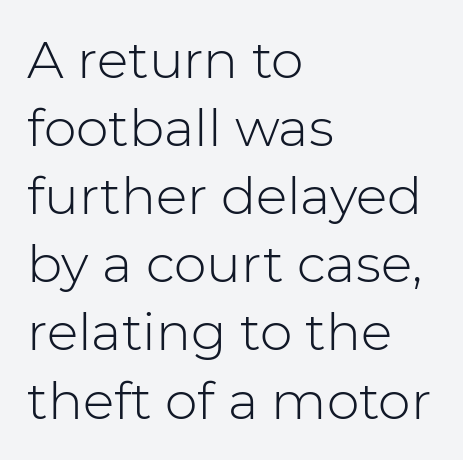
{"serif": "no", "italic": "no", "bold": "no", "weight": "light", "width": "normal", "stroke_contrast": "low", "x_height": "medium", "monospaced": "no", "underline": "no", "align": "left", "line_spacing": "normal", "line_spacing_ratio": 1.31, "letter_spacing": "normal", "letter_spacing_em": 0.0, "glyph_px": 52}
